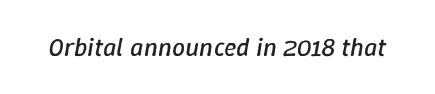
Bare-footed words on every line. Default kerning and tracking; the words read as compact shapes. Heaviness? Minimal to ordinary, like unemphasized prose. It's the slanting kind of type.
